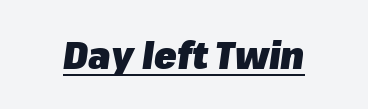
Slant detected: the letters are inclined. Is this a fixed-width face? No — the glyphs have proportional, varying widths. Students, this is bold: see how much ink each stroke carries. Decoration check: the copy is underlined. No extra tracking has been applied to these lines.
